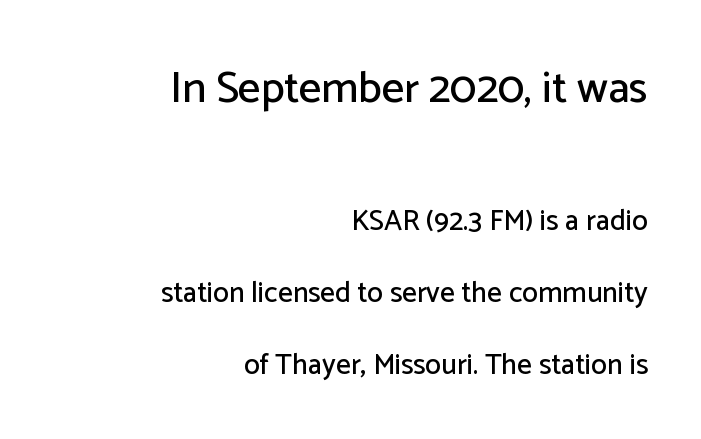
The image shows 44 px sans-serif type, upright; set right-aligned, loose line spacing (2.49x), normal letter spacing, not underlined; the first (top) block is 1.52x larger; low stroke contrast and a medium x-height.
